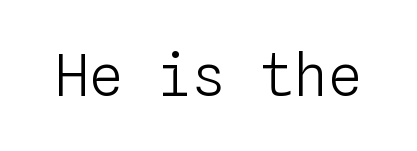
Each letter, wide or thin by design, is forced into the same width here. The typeface has the unassuming heft of standard copy or less. The passage shown has conventional tracking throughout. The specimen omits any rule beneath the text block's lines. Unlike italic type, these characters show no tilt at all.
